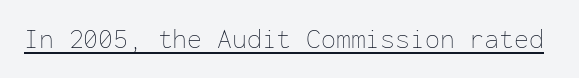
The image shows 27 px text type, upright; set normal letter spacing, underlined.
